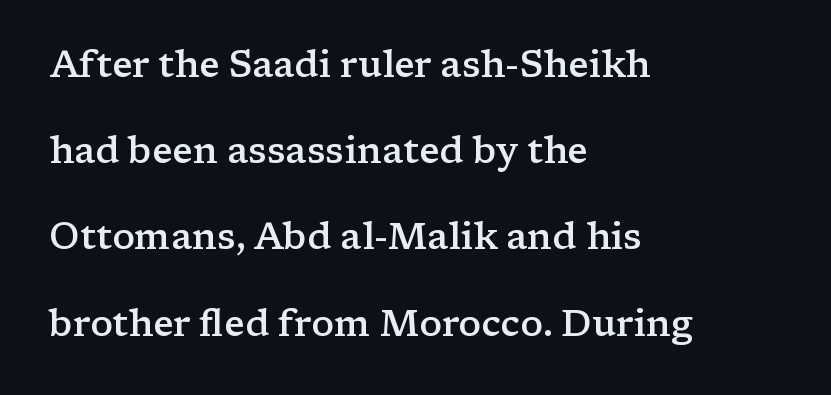
The image shows 37 px semibold, wide serif type, upright; set left-aligned, loose line spacing (2.33x), normal letter spacing, not underlined; low stroke contrast and a medium x-height.
